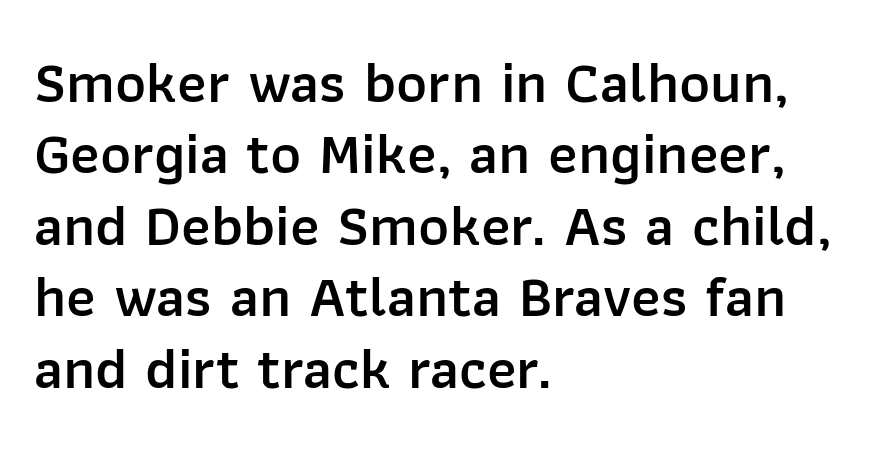
{"serif": "no", "italic": "no", "bold": "semi", "weight": "semibold", "width": "normal", "stroke_contrast": "low", "x_height": "medium", "monospaced": "no", "underline": "no", "align": "left", "line_spacing_ratio": 1.21, "letter_spacing": "normal", "letter_spacing_em": 0.0, "glyph_px": 59}
